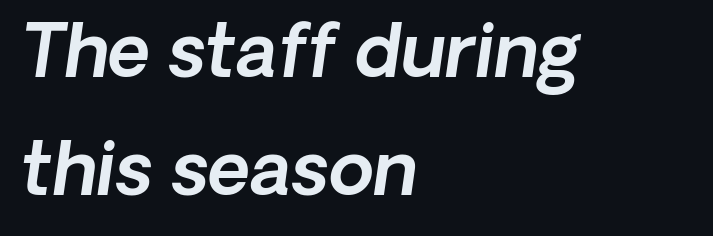
Q: Is the text italic (slanted)? A: Yes, it leans right by about 8 degrees.
Q: Is the text underlined? A: No.
Q: How is the paragraph aligned? A: Left-aligned.
Q: Is the spacing between letters normal or unusually wide? A: Normal.
Q: Is the spacing between lines tight, normal or loose? A: Normal.
Q: Width (condensed, normal, or wide)? A: Normal.
Q: x-height? A: Medium.
Q: Monospaced? A: No.
